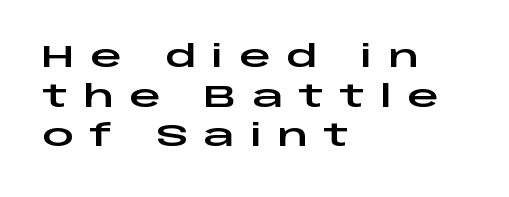
Q: Is the text italic (slanted)? A: No, it is upright.
Q: Is the typeface a serif or a sans-serif typeface? A: Sans-serif.
Q: Is the text underlined? A: No.
Q: How is the paragraph aligned? A: Left-aligned.
Q: Is the spacing between letters normal or unusually wide? A: Unusually wide.
Q: Is the spacing between lines tight, normal or loose? A: Normal.
Q: Width (condensed, normal, or wide)? A: Wide.
Q: Stroke contrast? A: Low.
Q: x-height? A: Large.
Q: Monospaced? A: No.
